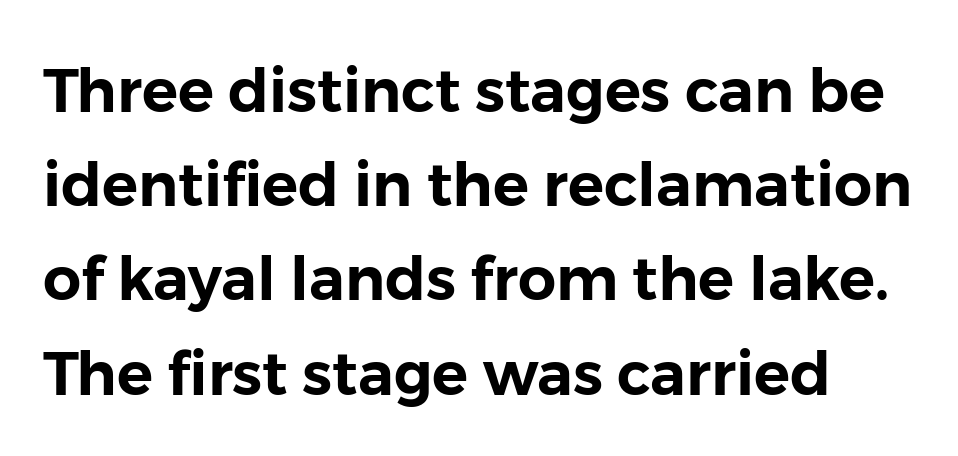
{"serif": "no", "italic": "no", "width": "normal", "stroke_contrast": "low", "x_height": "medium", "monospaced": "no", "underline": "no", "line_spacing": "normal", "line_spacing_ratio": 1.57, "letter_spacing": "normal", "letter_spacing_em": 0.0, "glyph_px": 60}
